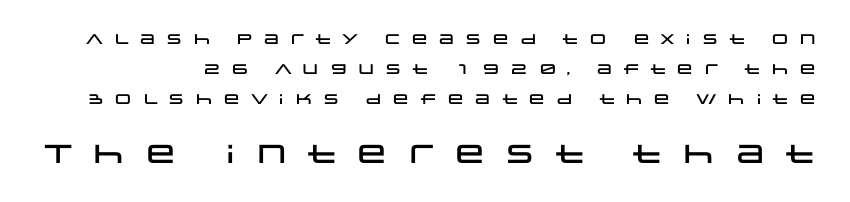
{"italic": "no", "underline": "no", "line_spacing": "loose", "line_spacing_ratio": 2.13, "letter_spacing": "wide", "letter_spacing_em": 0.47, "larger_block": "second", "size_ratio": 1.86, "glyph_px": 26}
